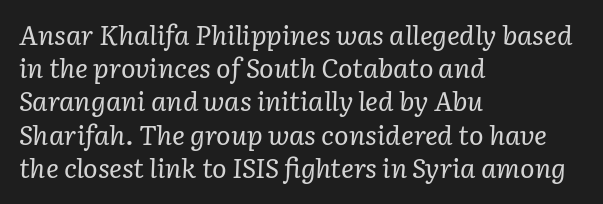
{"italic": "yes", "lean": "right", "slant_degrees": 3, "bold": "no", "underline": "no", "align": "left", "line_spacing_ratio": 1.23, "letter_spacing": "normal", "letter_spacing_em": 0.0, "glyph_px": 27}
